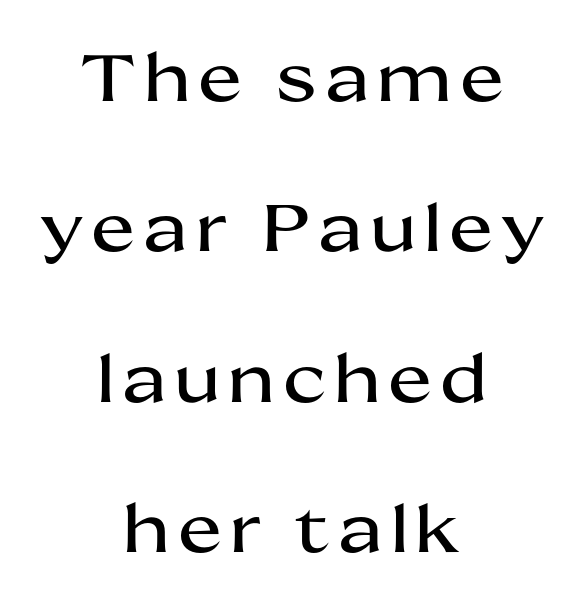
The image shows 66 px wide type, upright; set centered, loose line spacing (2.28x), not underlined; medium stroke contrast and a medium x-height.
